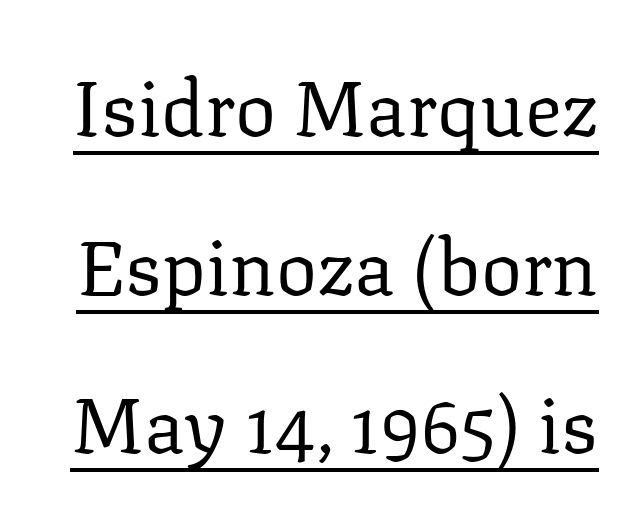
Check the space under the baseline: a stroke is drawn there. A typesetter would call this proportional, since set widths differ per character. Airy leading. The letterforms sit at book weight or below. The lettering holds an erect, upright posture throughout.
